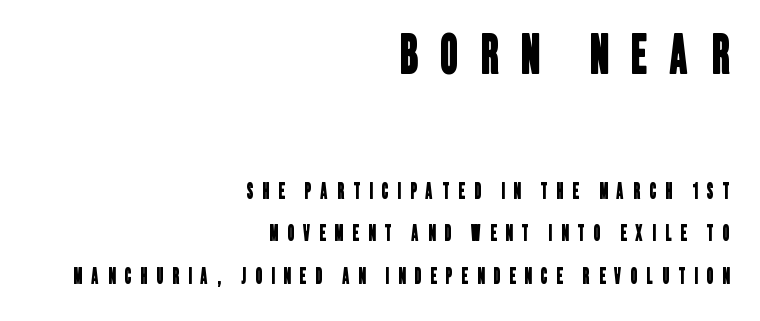
The image shows 53 px condensed sans-serif type; set right-aligned, loose line spacing (2.04x), unusually wide letter spacing (+0.44 em), not underlined; the first (top) block is 2.52x larger; low stroke contrast and a large x-height.
